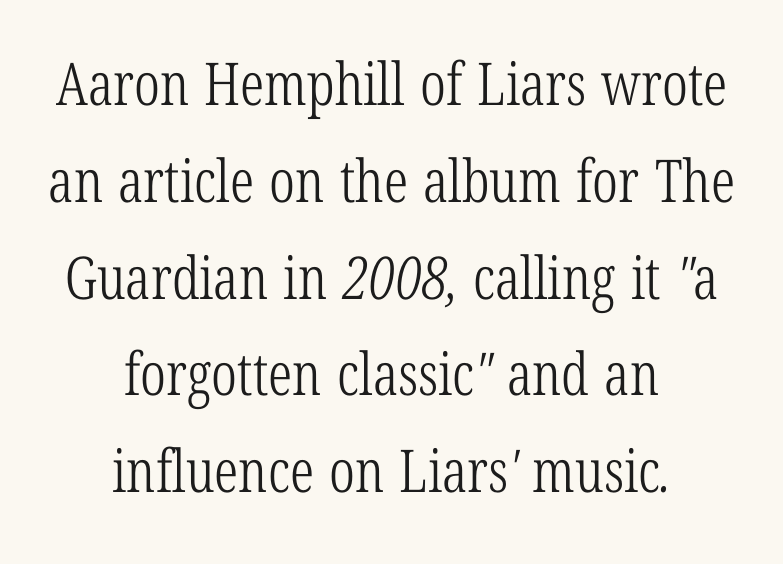
Q: Is the text bold? A: No.
Q: Is the typeface a serif or a sans-serif typeface? A: Serif.
Q: Is the text underlined? A: No.
Q: How is the paragraph aligned? A: Centered.
Q: Is the spacing between letters normal or unusually wide? A: Normal.
Q: Is the spacing between lines tight, normal or loose? A: Normal.
Q: Width (condensed, normal, or wide)? A: Condensed.
Q: Stroke contrast? A: Low.
Q: x-height? A: Medium.
Q: Monospaced? A: No.
